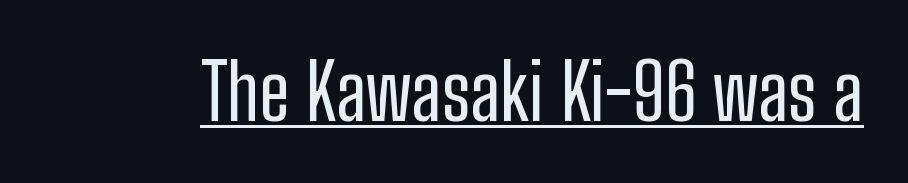
Q: Is the text bold? A: No.
Q: Is the text italic (slanted)? A: No, it is upright.
Q: Is the typeface a serif or a sans-serif typeface? A: Sans-serif.
Q: Is the text underlined? A: Yes.
Q: Is the spacing between letters normal or unusually wide? A: Normal.
Q: Width (condensed, normal, or wide)? A: Condensed.
Q: Stroke contrast? A: Low.
Q: x-height? A: Medium.
Q: Monospaced? A: No.
